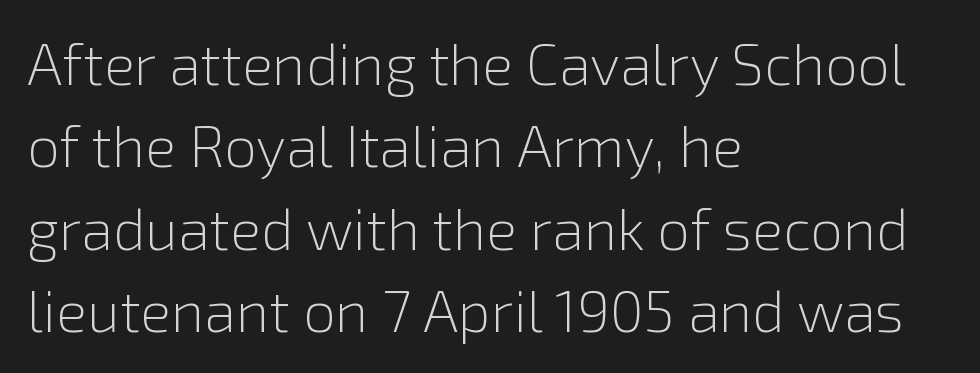
The image shows 58 px light sans-serif type, upright; set left-aligned, normal line spacing (1.42x), normal letter spacing, not underlined; a medium x-height.
